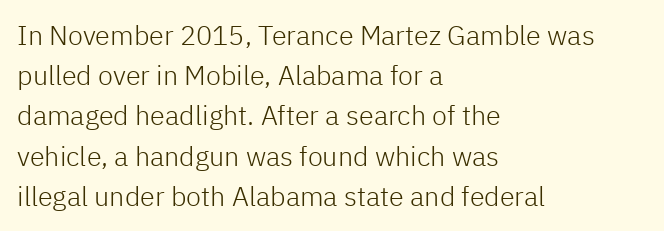
Q: Is the text bold? A: No.
Q: Is the text italic (slanted)? A: No, it is upright.
Q: Is the text underlined? A: No.
Q: How is the paragraph aligned? A: Left-aligned.
Q: Is the spacing between letters normal or unusually wide? A: Normal.
Q: Is the spacing between lines tight, normal or loose? A: Normal.
